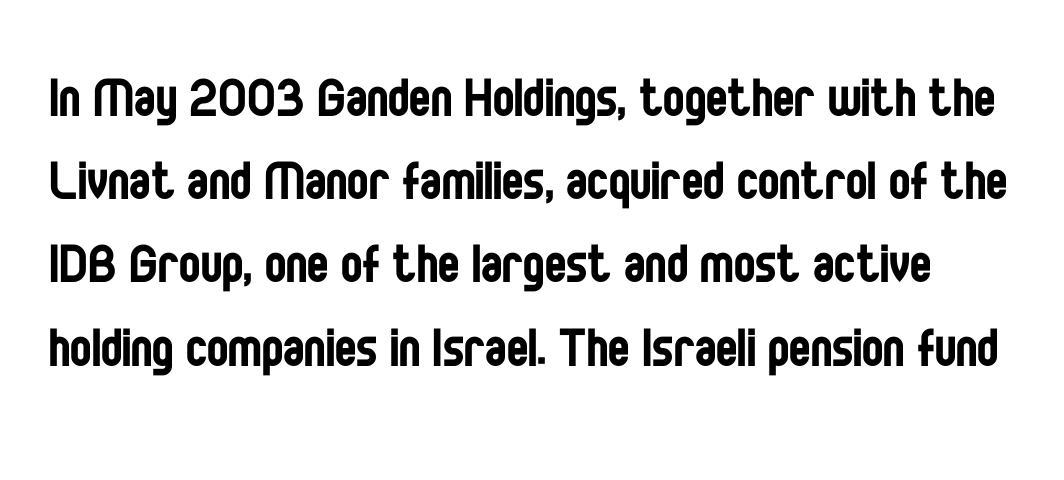
Q: Is the text bold? A: No.
Q: Is the text italic (slanted)? A: No, it is upright.
Q: Is the typeface a serif or a sans-serif typeface? A: Sans-serif.
Q: Is the text underlined? A: No.
Q: Is the spacing between letters normal or unusually wide? A: Normal.
Q: Is the spacing between lines tight, normal or loose? A: Normal.
Q: Width (condensed, normal, or wide)? A: Condensed.
Q: Stroke contrast? A: Low.
Q: x-height? A: Large.
Q: Monospaced? A: No.
